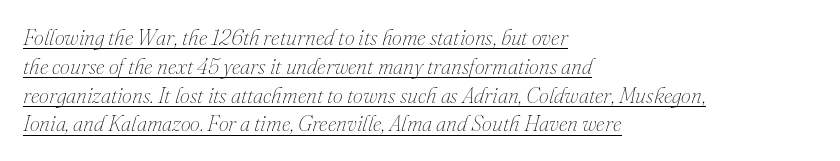
The image shows 22 px text type, italic (leaning right); set left-aligned, normal line spacing (1.31x), normal letter spacing, underlined.
